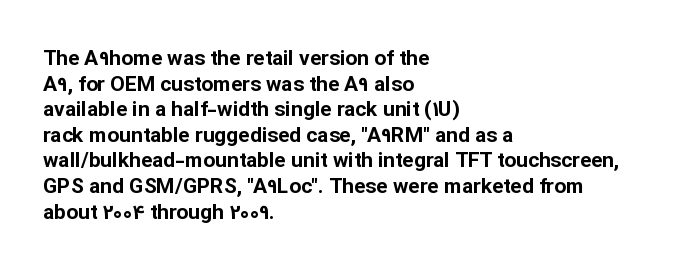
{"italic": "no", "bold": "yes", "underline": "no", "align": "left", "line_spacing_ratio": 1.22, "letter_spacing": "normal", "letter_spacing_em": 0.0, "glyph_px": 21}
